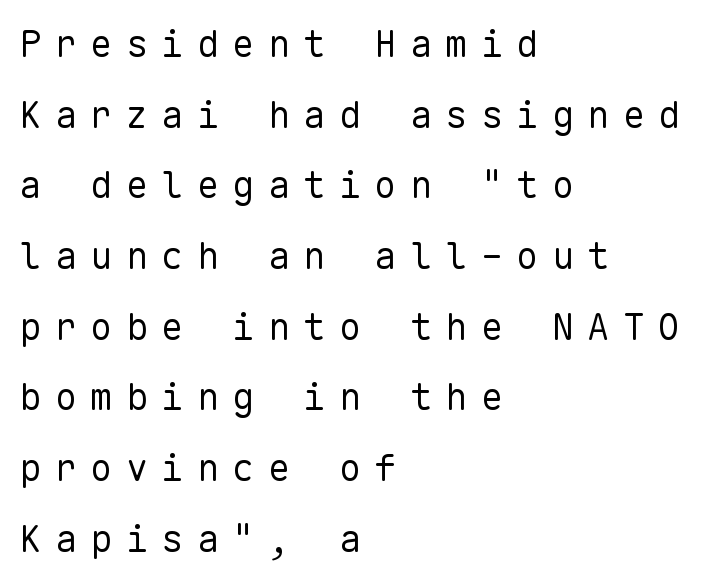
The image shows 37 px regular-weight sans-serif type, upright, monospaced; set left-aligned, loose line spacing (1.91x), unusually wide letter spacing (+0.36 em), not underlined; low stroke contrast and a medium x-height.
